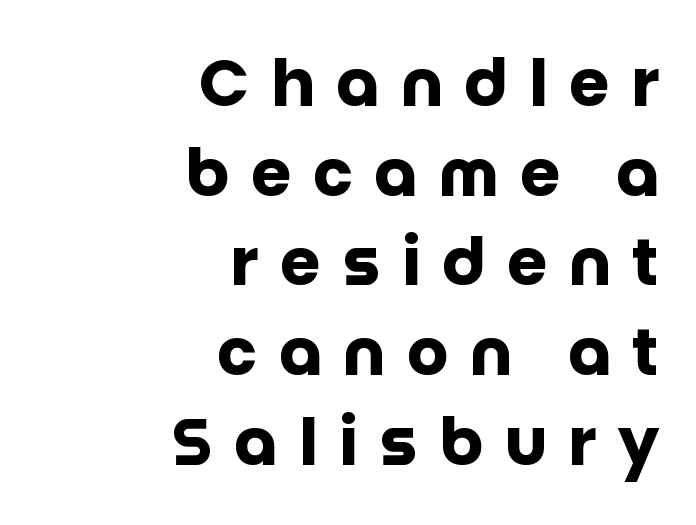
Q: Is the text bold? A: Yes.
Q: Is the text italic (slanted)? A: No, it is upright.
Q: Is the typeface a serif or a sans-serif typeface? A: Sans-serif.
Q: Is the text underlined? A: No.
Q: How is the paragraph aligned? A: Right-aligned.
Q: Is the spacing between letters normal or unusually wide? A: Unusually wide.
Q: Is the spacing between lines tight, normal or loose? A: Normal.
Q: Width (condensed, normal, or wide)? A: Normal.
Q: Stroke contrast? A: Low.
Q: x-height? A: Large.
Q: Monospaced? A: No.
